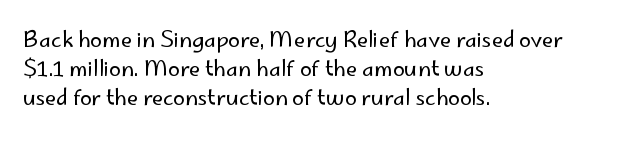
Q: Is the text bold? A: No.
Q: Is the text italic (slanted)? A: No, it is upright.
Q: Is the text underlined? A: No.
Q: How is the paragraph aligned? A: Left-aligned.
Q: Is the spacing between letters normal or unusually wide? A: Normal.
Q: Is the spacing between lines tight, normal or loose? A: Normal.
